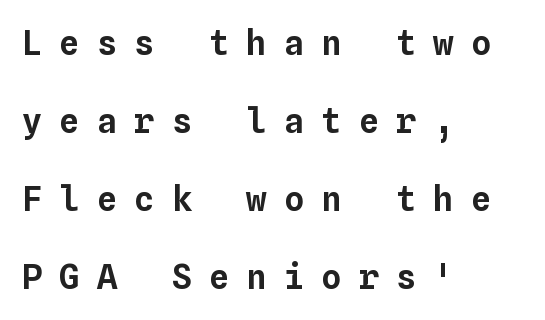
Characters remain perfectly vertical along every line. The lines in this sample share a left origin and differ only in where they stop. A typesetter would call this monospace, since all characters share one set width. The passage shown has open, widely tracked lettering throughout. Is there much room between lines? Yes — plenty of vertical air separates them.
